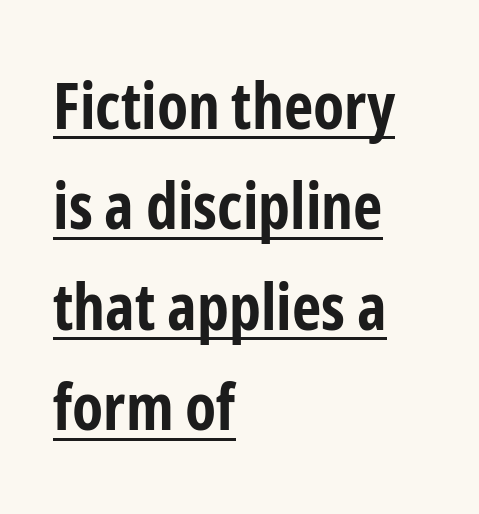
{"serif": "no", "italic": "no", "bold": "yes", "weight": "bold", "width": "condensed", "stroke_contrast": "low", "x_height": "medium", "monospaced": "no", "underline": "yes", "align": "left", "line_spacing": "normal", "line_spacing_ratio": 1.57, "letter_spacing": "normal", "letter_spacing_em": 0.0, "glyph_px": 64}
